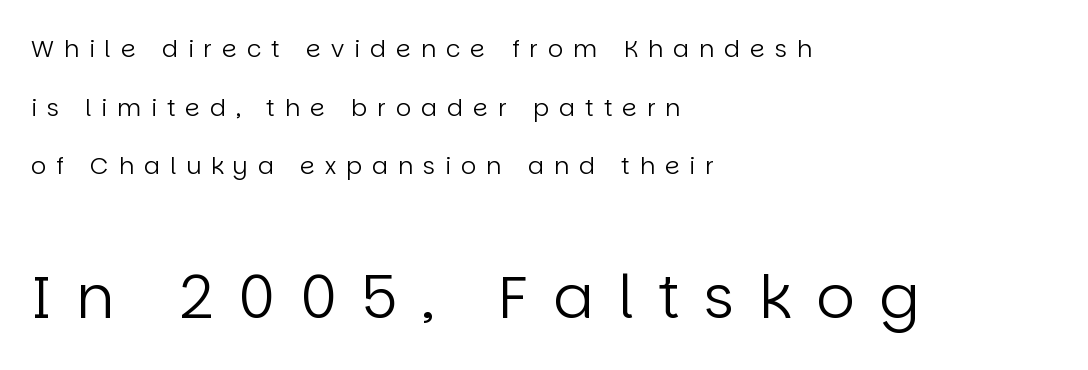
The weight tops out at a normal text grade. In terms of leading, this rendering errs on the spacious side. The designer gave the closing block more size than the opening block. Character widths vary here, with narrow letters taking less room than wide ones. The face used here is a sans, in the tradition of grotesques and geometrics.
